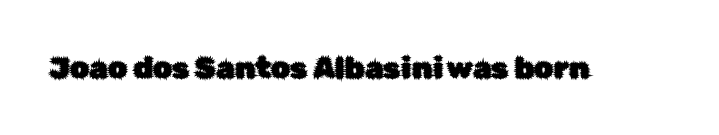
Rendered with straight, roman letterforms. Clear beneath every line of the passage. Short note: letters normally spaced. The letters advance in unequal steps, a hallmark of proportional type.
